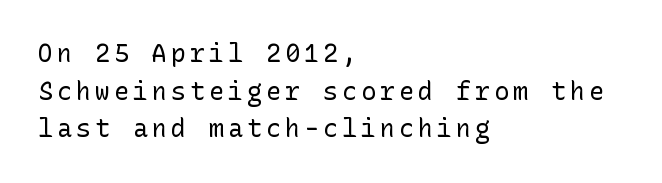
The image shows 25 px text type, upright; set left-aligned, normal line spacing (1.51x), not underlined.
